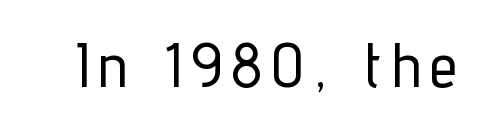
This is the regular roman posture of the typeface. Looks like regular typesetting: each glyph gets only the width it needs. No word sits above an underline. Nope, no serifs anywhere on these letters.
